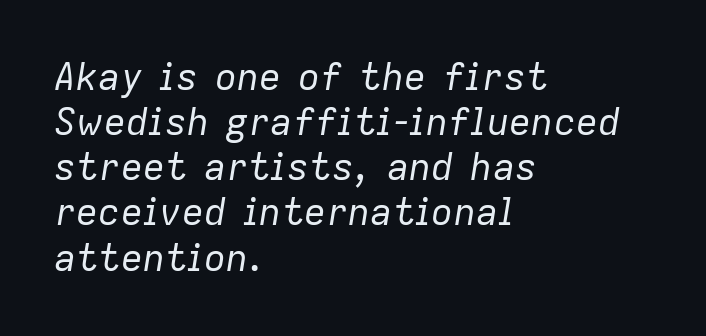
Q: Is the text bold? A: No.
Q: Is the text italic (slanted)? A: Yes, it leans right by about 9 degrees.
Q: Is the text underlined? A: No.
Q: How is the paragraph aligned? A: Left-aligned.
Q: Is the spacing between letters normal or unusually wide? A: Normal.
Q: Width (condensed, normal, or wide)? A: Normal.
Q: Stroke contrast? A: Low.
Q: x-height? A: Medium.
Q: Monospaced? A: No.
